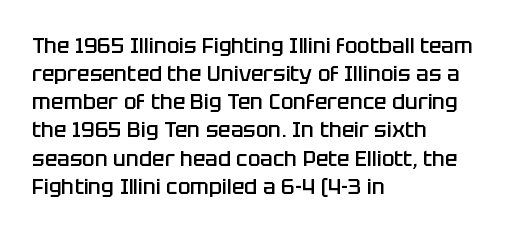
The image shows 21 px text type, upright; set left-aligned, normal line spacing (1.34x), normal letter spacing, not underlined.
